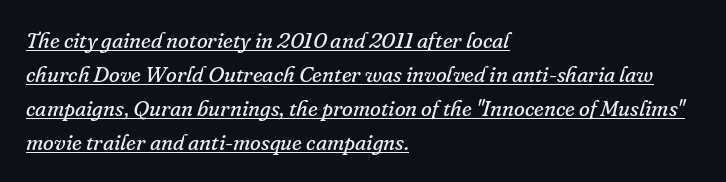
{"italic": "yes", "lean": "right", "slant_degrees": 16, "bold": "no", "underline": "yes", "align": "left", "line_spacing": "normal", "line_spacing_ratio": 1.54, "letter_spacing": "normal", "letter_spacing_em": 0.0, "glyph_px": 22}
